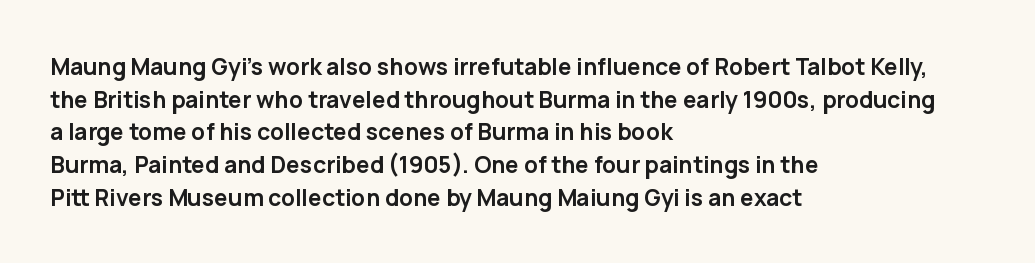
{"italic": "no", "bold": "yes", "underline": "no", "align": "left", "line_spacing": "normal", "line_spacing_ratio": 1.42, "letter_spacing": "normal", "letter_spacing_em": 0.0, "glyph_px": 23}
